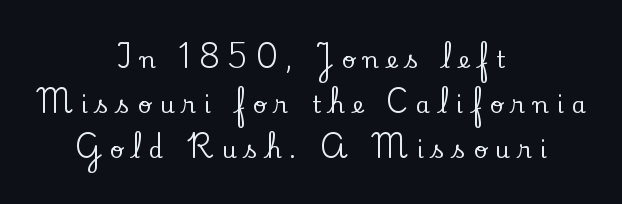
Q: Is the text italic (slanted)? A: No, it is upright.
Q: Is the text underlined? A: No.
Q: How is the paragraph aligned? A: Centered.
Q: Is the spacing between letters normal or unusually wide? A: Unusually wide.
Q: Is the spacing between lines tight, normal or loose? A: Loose.
